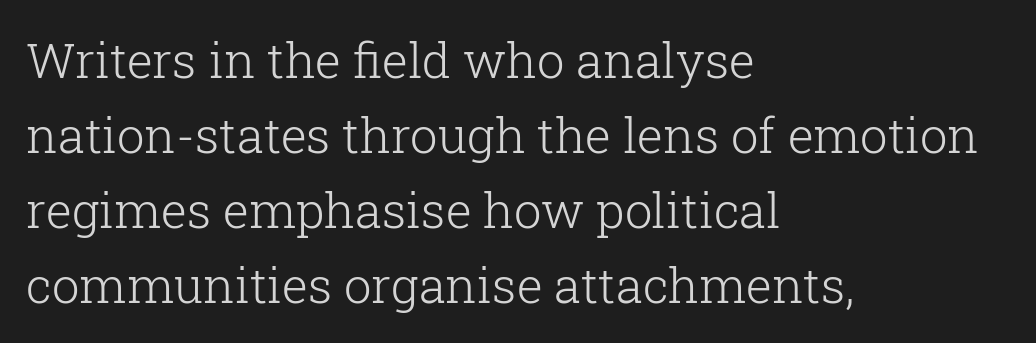
Q: Is the text bold? A: No.
Q: Is the text italic (slanted)? A: No, it is upright.
Q: Is the typeface a serif or a sans-serif typeface? A: Serif.
Q: Is the text underlined? A: No.
Q: How is the paragraph aligned? A: Left-aligned.
Q: Is the spacing between letters normal or unusually wide? A: Normal.
Q: Is the spacing between lines tight, normal or loose? A: Normal.
Q: Width (condensed, normal, or wide)? A: Normal.
Q: Stroke contrast? A: Low.
Q: x-height? A: Medium.
Q: Monospaced? A: No.
